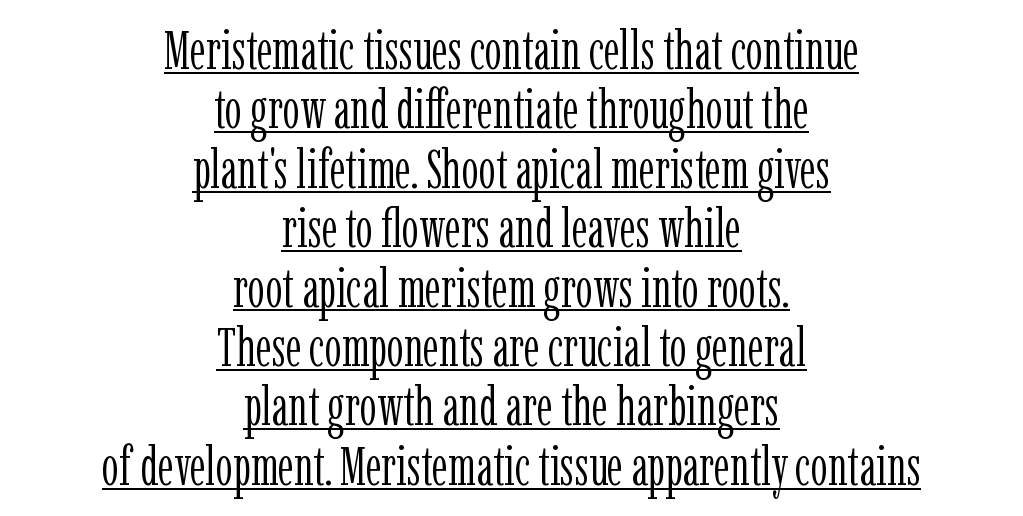
Q: Is the text bold? A: No.
Q: Is the text italic (slanted)? A: No, it is upright.
Q: Is the typeface a serif or a sans-serif typeface? A: Serif.
Q: Is the text underlined? A: Yes.
Q: How is the paragraph aligned? A: Centered.
Q: Is the spacing between letters normal or unusually wide? A: Normal.
Q: Is the spacing between lines tight, normal or loose? A: Tight.
Q: Width (condensed, normal, or wide)? A: Condensed.
Q: Stroke contrast? A: Low.
Q: x-height? A: Medium.
Q: Monospaced? A: No.
